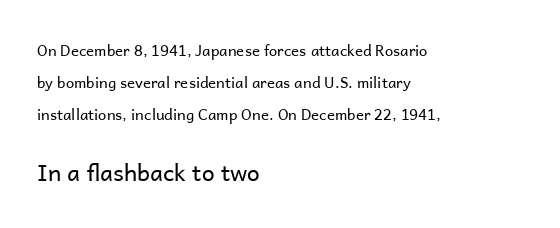
{"italic": "no", "bold": "no", "underline": "no", "align": "left", "line_spacing": "loose", "line_spacing_ratio": 2.15, "letter_spacing": "normal", "letter_spacing_em": 0.0, "larger_block": "second", "size_ratio": 1.53, "glyph_px": 23}
